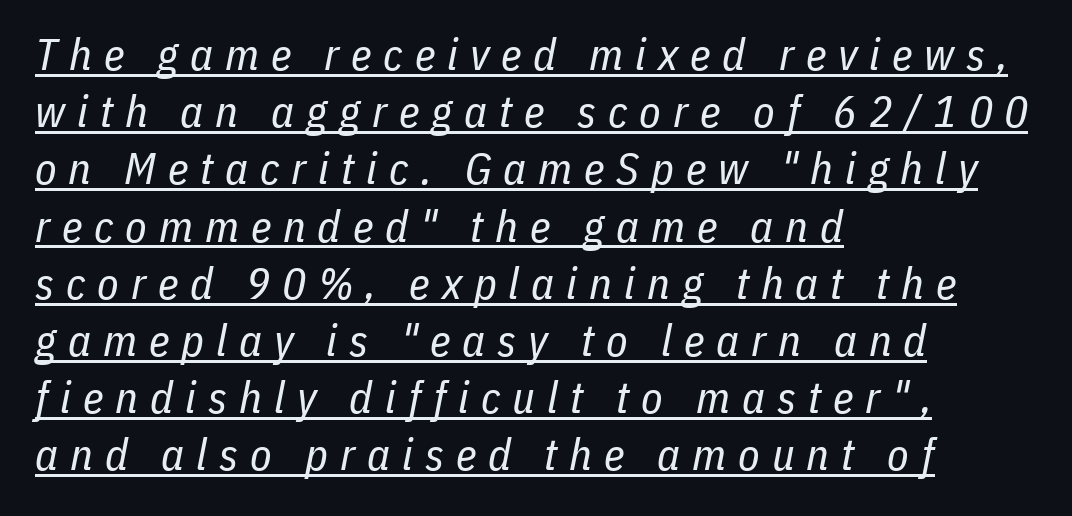
Q: Is the text bold? A: No.
Q: Is the text italic (slanted)? A: Yes, it leans right by about 11 degrees.
Q: Is the text underlined? A: Yes.
Q: How is the paragraph aligned? A: Left-aligned.
Q: Is the spacing between letters normal or unusually wide? A: Unusually wide.
Q: Is the spacing between lines tight, normal or loose? A: Normal.
Q: Width (condensed, normal, or wide)? A: Condensed.
Q: Stroke contrast? A: Low.
Q: x-height? A: Medium.
Q: Monospaced? A: No.
